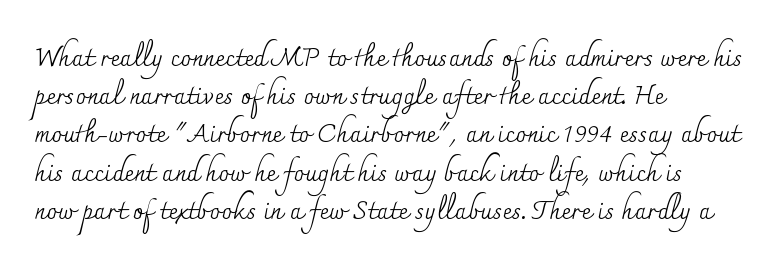
{"bold": "no", "underline": "no", "align": "left", "line_spacing": "normal", "line_spacing_ratio": 1.47, "letter_spacing": "normal", "letter_spacing_em": 0.0, "glyph_px": 26}
